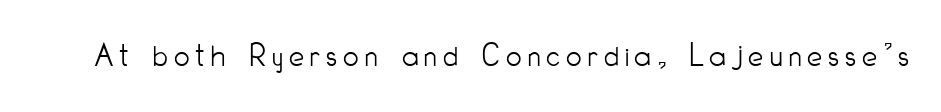
Q: Is the text bold? A: No.
Q: Is the text italic (slanted)? A: No, it is upright.
Q: Is the typeface a serif or a sans-serif typeface? A: Sans-serif.
Q: Is the text underlined? A: No.
Q: Width (condensed, normal, or wide)? A: Condensed.
Q: Stroke contrast? A: Low.
Q: x-height? A: Small.
Q: Monospaced? A: No.
